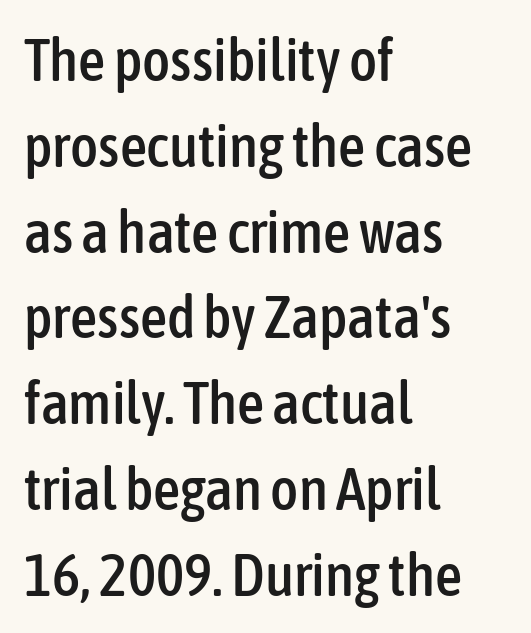
Q: Is the text italic (slanted)? A: No, it is upright.
Q: Is the typeface a serif or a sans-serif typeface? A: Sans-serif.
Q: Is the text underlined? A: No.
Q: How is the paragraph aligned? A: Left-aligned.
Q: Is the spacing between letters normal or unusually wide? A: Normal.
Q: Is the spacing between lines tight, normal or loose? A: Normal.
Q: Width (condensed, normal, or wide)? A: Condensed.
Q: Stroke contrast? A: Low.
Q: x-height? A: Medium.
Q: Monospaced? A: No.
